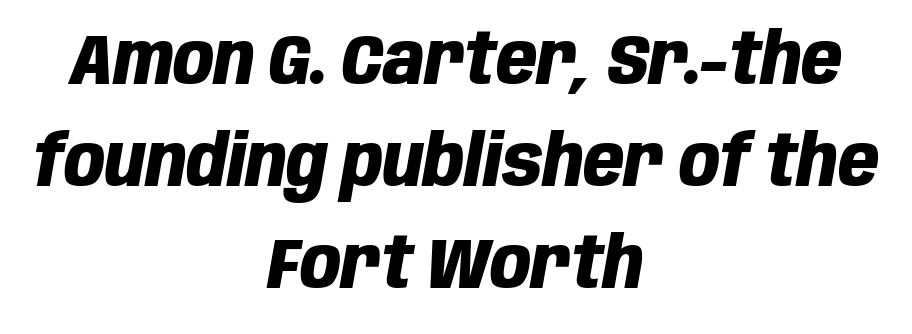
{"italic": "yes", "lean": "right", "slant_degrees": 10, "bold": "yes", "weight": "heavy", "width": "condensed", "stroke_contrast": "low", "x_height": "large", "monospaced": "no", "underline": "no", "align": "center", "line_spacing": "normal", "line_spacing_ratio": 1.44, "letter_spacing": "normal", "letter_spacing_em": 0.0, "glyph_px": 71}
